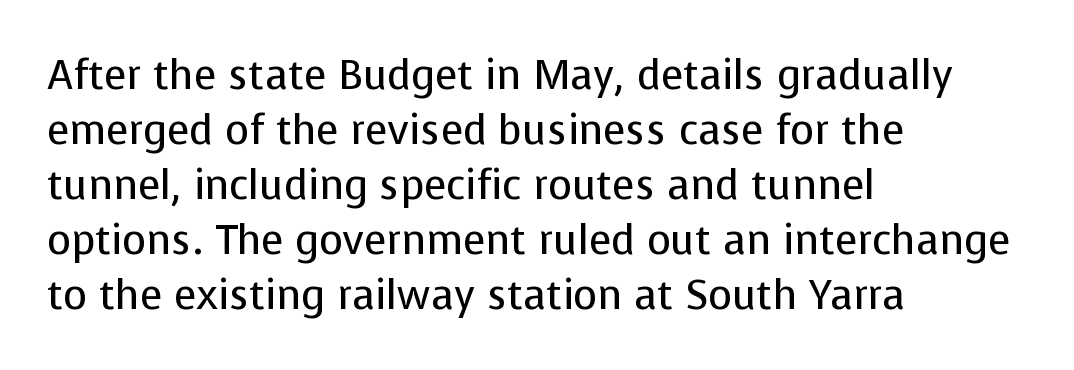
Typographically, this falls in the sans-serif category. This sample uses plain, unmodified letter spacing. Regular leading. Casual observation: everything's shoved over to the left. These lines were composed using upright roman letters.
